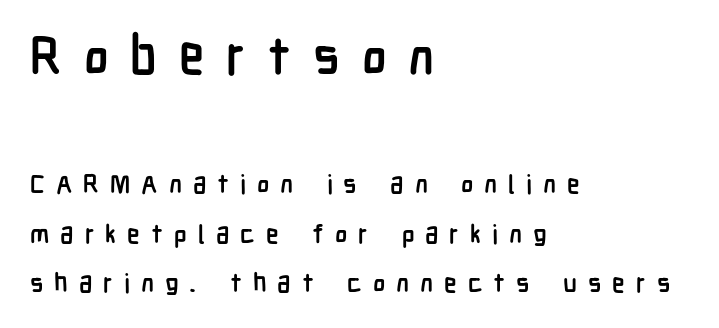
These lines carry a lot of weight — the face is fully bold. Successive baselines arrive slowly, with a big drop between each. Words float on clear page, feet unadorned. Short and long lines alike share a common starting point at left. Bigger letters appear in the top chunk; the bottom chunk is reduced.
